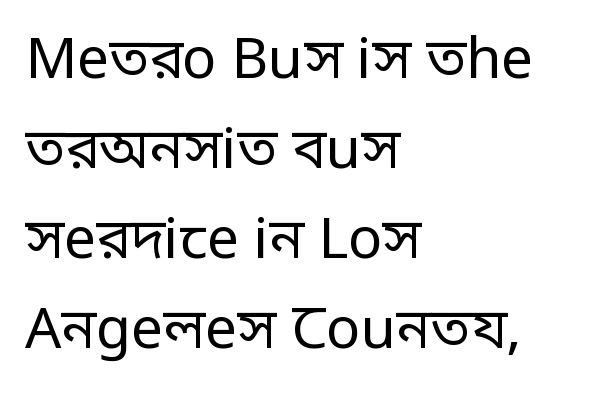
Q: Is the text bold? A: No.
Q: Is the text italic (slanted)? A: No, it is upright.
Q: Is the typeface a serif or a sans-serif typeface? A: Sans-serif.
Q: Is the text underlined? A: No.
Q: How is the paragraph aligned? A: Left-aligned.
Q: Is the spacing between letters normal or unusually wide? A: Normal.
Q: Is the spacing between lines tight, normal or loose? A: Normal.
Q: Width (condensed, normal, or wide)? A: Condensed.
Q: Stroke contrast? A: Low.
Q: Monospaced? A: No.
